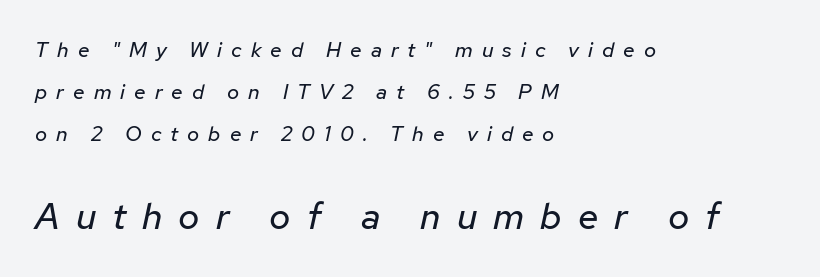
The image shows 37 px regular-weight type, italic (leaning right); set left-aligned, loose line spacing (2.01x), unusually wide letter spacing (+0.43 em), not underlined; the second (bottom) block is 1.76x larger; low stroke contrast and a medium x-height.
